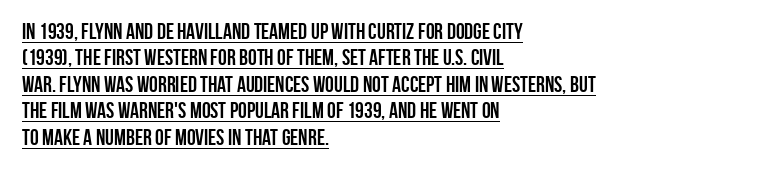
Q: Is the text bold? A: Yes.
Q: Is the text italic (slanted)? A: No, it is upright.
Q: Is the text underlined? A: Yes.
Q: How is the paragraph aligned? A: Left-aligned.
Q: Is the spacing between letters normal or unusually wide? A: Normal.
